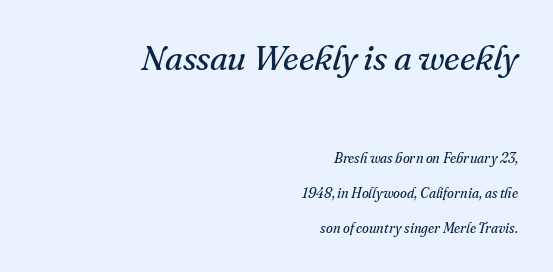
Q: Is the text bold? A: No.
Q: Is the text italic (slanted)? A: Yes, it leans right by about 16 degrees.
Q: Is the typeface a serif or a sans-serif typeface? A: Serif.
Q: Is the text underlined? A: No.
Q: How is the paragraph aligned? A: Right-aligned.
Q: Is the spacing between letters normal or unusually wide? A: Normal.
Q: Is the spacing between lines tight, normal or loose? A: Loose.
Q: Which block of text is set in a larger size, the first (top) or the second (bottom)? A: The first (top) one.
Q: Width (condensed, normal, or wide)? A: Normal.
Q: Stroke contrast? A: Medium.
Q: x-height? A: Small.
Q: Monospaced? A: No.
